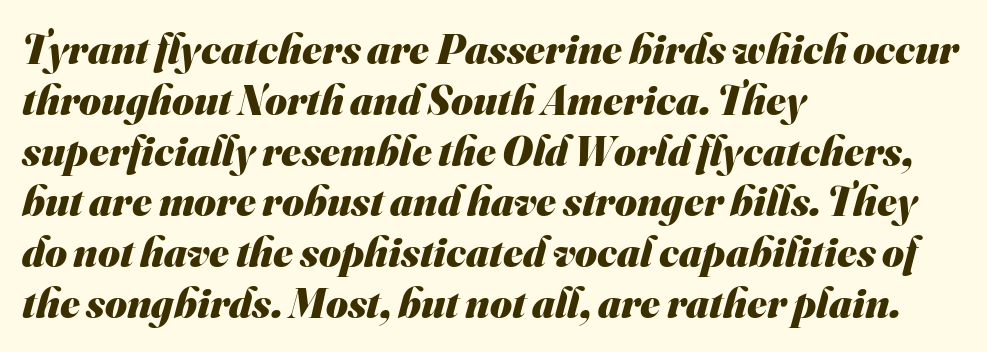
The image shows 42 px heavy sans-serif type; set left-aligned, line spacing 1.21x, normal letter spacing, not underlined; medium stroke contrast and a small x-height.
